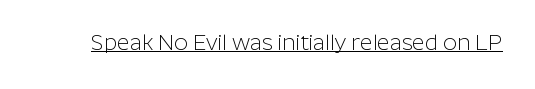
The image shows 22 px text type, upright; set normal letter spacing, underlined.
